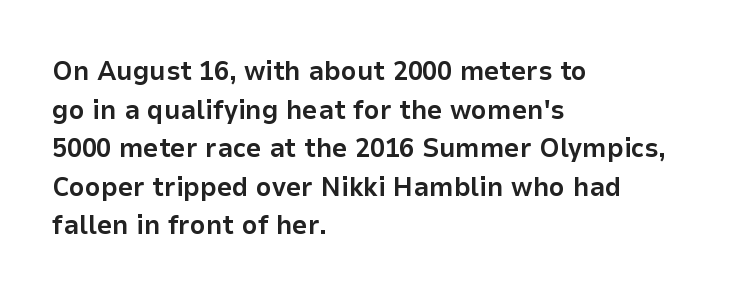
{"italic": "no", "bold": "yes", "underline": "no", "align": "left", "line_spacing": "normal", "line_spacing_ratio": 1.43, "letter_spacing": "normal", "letter_spacing_em": 0.0, "glyph_px": 27}
